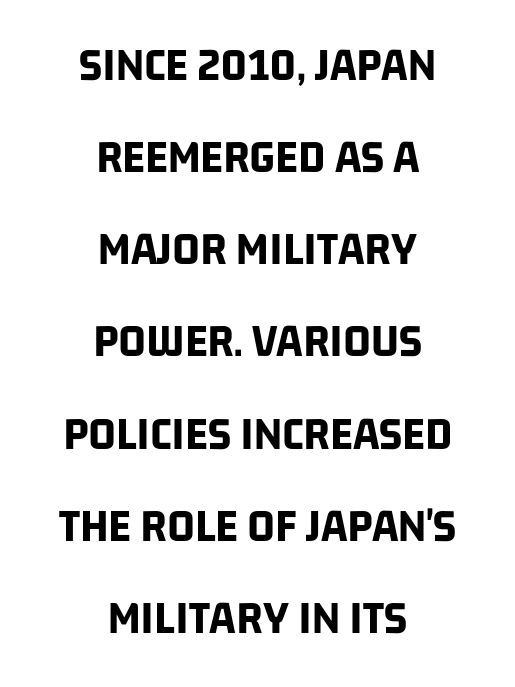
Here the designer chose a conventional face with non-uniform glyph widths. Serifs: no, the terminals of the letterforms are clean. A great deal of white space separates one row of letters from the next. Emphasis by weight is at full strength: bold. Check under the words: just untouched page. The paragraph shown floats in the horizontal middle.
